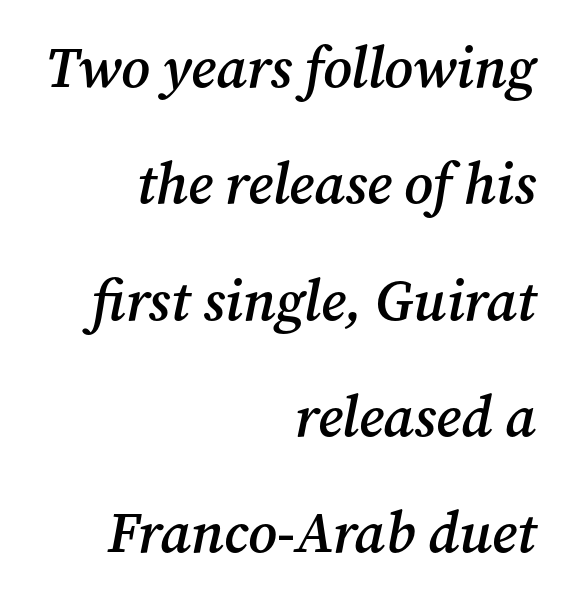
{"serif": "yes", "italic": "yes", "lean": "right", "slant_degrees": 12, "bold": "semi", "weight": "semibold", "width": "normal", "stroke_contrast": "medium", "x_height": "medium", "monospaced": "no", "underline": "no", "align": "right", "line_spacing": "loose", "line_spacing_ratio": 2.04, "letter_spacing": "normal", "letter_spacing_em": 0.0, "glyph_px": 57}
